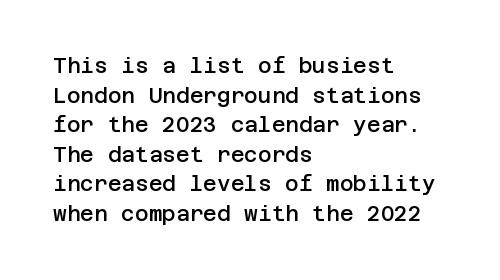
Q: Is the text bold? A: Semi-bold.
Q: Is the text italic (slanted)? A: No, it is upright.
Q: Is the text underlined? A: No.
Q: How is the paragraph aligned? A: Left-aligned.
Q: Is the spacing between letters normal or unusually wide? A: Normal.
Q: Is the spacing between lines tight, normal or loose? A: Normal.
